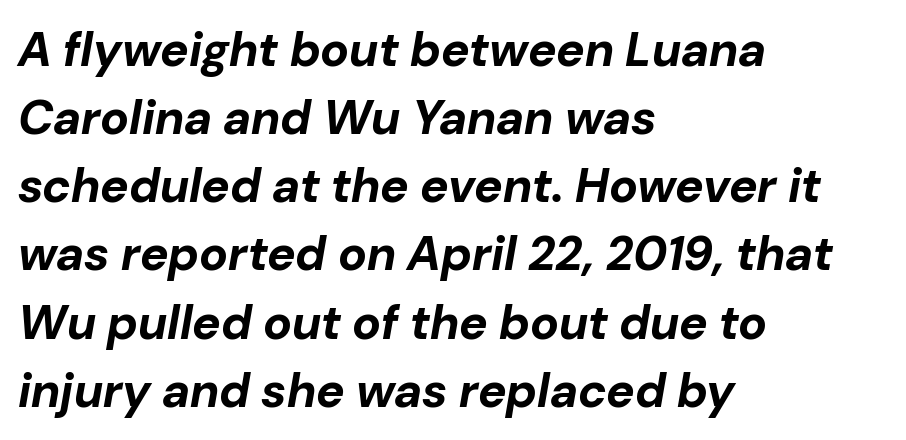
{"italic": "yes", "lean": "right", "slant_degrees": 10, "bold": "yes", "weight": "bold", "width": "normal", "stroke_contrast": "low", "x_height": "medium", "monospaced": "no", "underline": "no", "align": "left", "line_spacing": "normal", "line_spacing_ratio": 1.42, "letter_spacing": "normal", "letter_spacing_em": 0.0, "glyph_px": 48}
